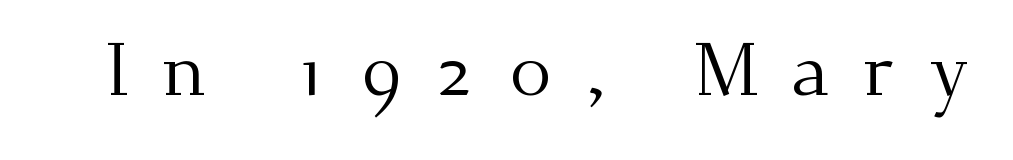
The image shows 75 px regular-weight serif type, upright; set unusually wide letter spacing (+0.45 em), not underlined; medium stroke contrast and a small x-height.
